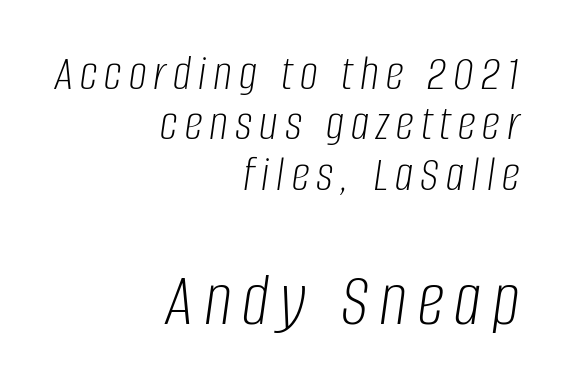
{"italic": "yes", "lean": "right", "slant_degrees": 8, "bold": "no", "weight": "light", "width": "condensed", "stroke_contrast": "low", "x_height": "large", "monospaced": "no", "underline": "no", "align": "right", "line_spacing": "tight", "line_spacing_ratio": 0.99, "larger_block": "second", "size_ratio": 1.49, "glyph_px": 76}
